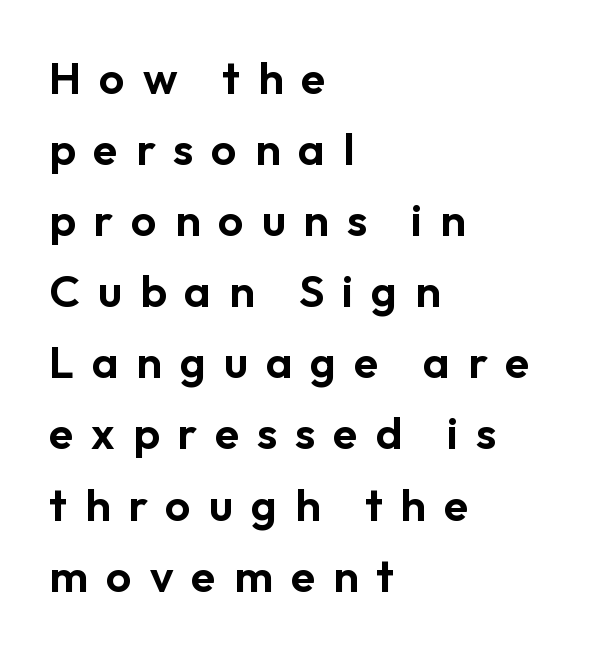
Q: Is the text italic (slanted)? A: No, it is upright.
Q: Is the typeface a serif or a sans-serif typeface? A: Sans-serif.
Q: Is the text underlined? A: No.
Q: How is the paragraph aligned? A: Left-aligned.
Q: Is the spacing between letters normal or unusually wide? A: Unusually wide.
Q: Is the spacing between lines tight, normal or loose? A: Normal.
Q: Width (condensed, normal, or wide)? A: Normal.
Q: Stroke contrast? A: Low.
Q: x-height? A: Medium.
Q: Monospaced? A: No.
